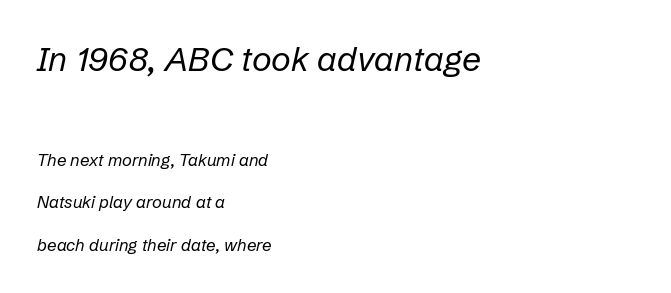
Q: Is the text bold? A: No.
Q: Is the text italic (slanted)? A: Yes, it leans right by about 12 degrees.
Q: Is the text underlined? A: No.
Q: How is the paragraph aligned? A: Left-aligned.
Q: Is the spacing between letters normal or unusually wide? A: Normal.
Q: Is the spacing between lines tight, normal or loose? A: Loose.
Q: Which block of text is set in a larger size, the first (top) or the second (bottom)? A: The first (top) one.
Q: Width (condensed, normal, or wide)? A: Normal.
Q: Stroke contrast? A: Low.
Q: x-height? A: Medium.
Q: Monospaced? A: No.
